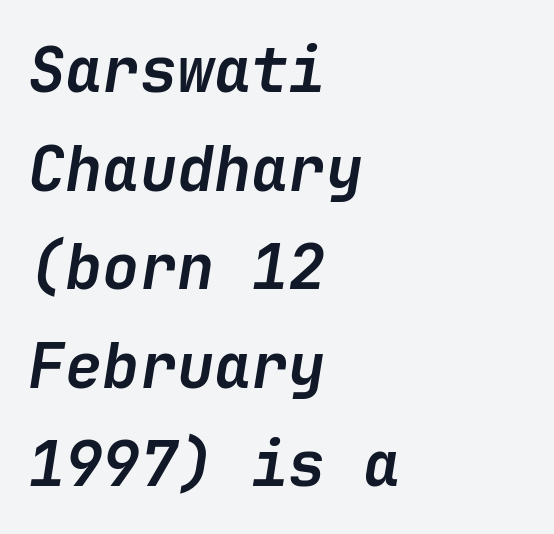
The image shows 62 px semibold type, italic (leaning right); set left-aligned, normal line spacing (1.59x), normal letter spacing, not underlined; low stroke contrast and a medium x-height.
